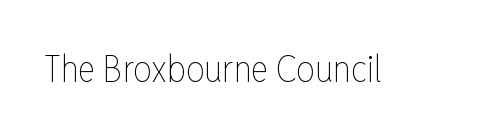
The face used here is proportionally spaced, like ordinary book or web type. Unlike italic type, these characters show no tilt at all. These lines keep a tight, regular rhythm from letter to letter. Only glyphs here, with clear space below each row.
